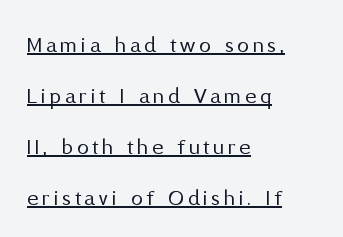
{"italic": "no", "bold": "no", "underline": "yes", "align": "left", "line_spacing": "loose", "line_spacing_ratio": 2.12, "glyph_px": 24}
